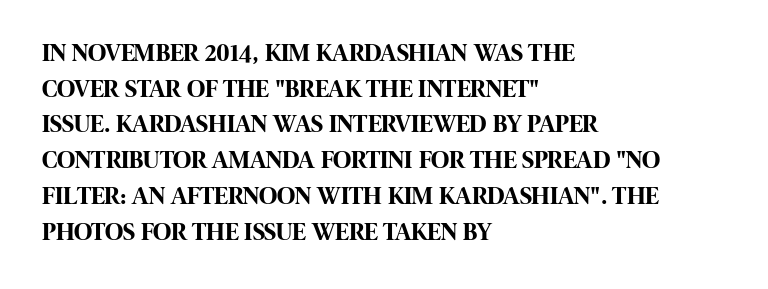
Q: Is the text bold? A: Yes.
Q: Is the text italic (slanted)? A: No, it is upright.
Q: Is the text underlined? A: No.
Q: How is the paragraph aligned? A: Left-aligned.
Q: Is the spacing between letters normal or unusually wide? A: Normal.
Q: Is the spacing between lines tight, normal or loose? A: Normal.
